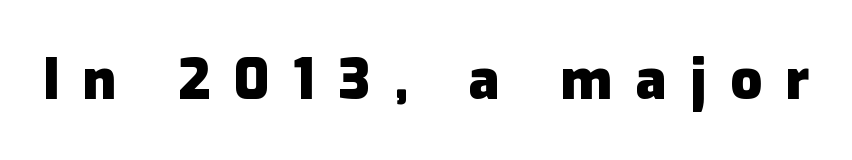
Q: Is the text bold? A: Yes.
Q: Is the text italic (slanted)? A: No, it is upright.
Q: Is the typeface a serif or a sans-serif typeface? A: Sans-serif.
Q: Is the text underlined? A: No.
Q: Is the spacing between letters normal or unusually wide? A: Unusually wide.
Q: Width (condensed, normal, or wide)? A: Normal.
Q: Stroke contrast? A: Low.
Q: x-height? A: Medium.
Q: Monospaced? A: No.
